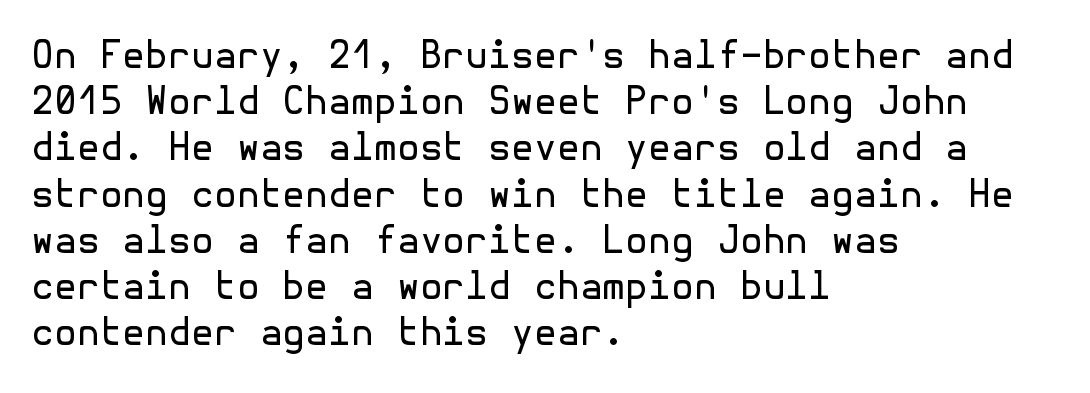
{"serif": "no", "italic": "no", "bold": "no", "weight": "regular", "width": "normal", "x_height": "medium", "underline": "no", "align": "left", "line_spacing": "normal", "line_spacing_ratio": 1.25, "letter_spacing": "normal", "letter_spacing_em": 0.0, "glyph_px": 37}
